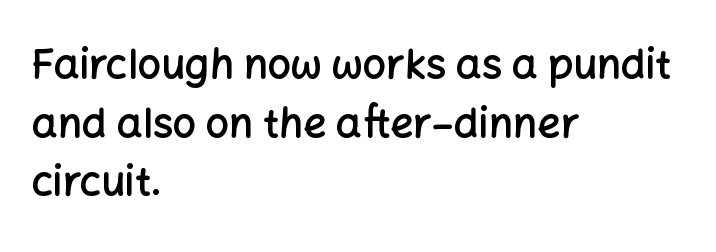
The image shows 41 px semibold sans-serif type, upright; set left-aligned, normal line spacing (1.43x), normal letter spacing, not underlined; low stroke contrast and a medium x-height.
